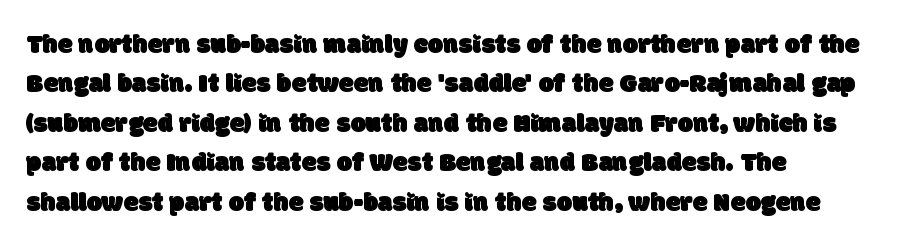
The image shows 27 px text type; set left-aligned, normal line spacing (1.46x), normal letter spacing, not underlined.
